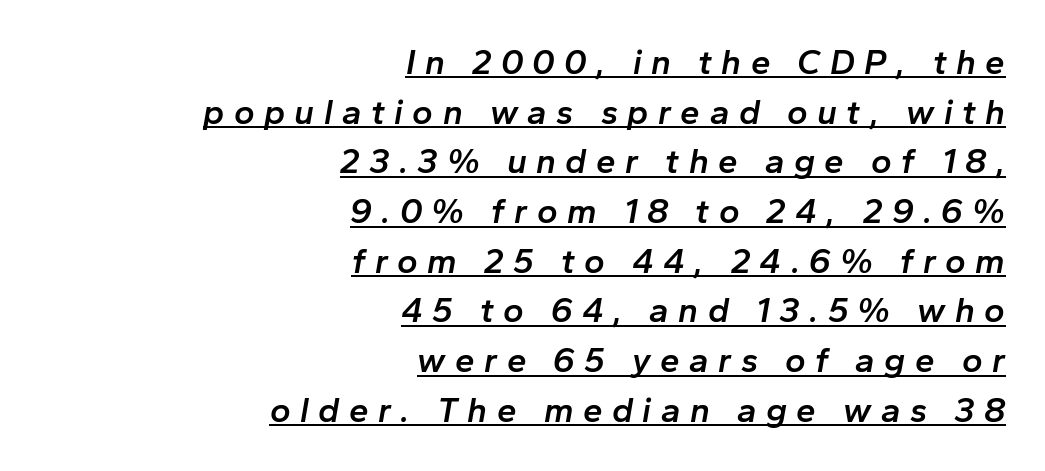
The image shows 35 px semibold type, italic (leaning right); set right-aligned, normal line spacing (1.42x), unusually wide letter spacing (+0.27 em), underlined; low stroke contrast and a medium x-height.
